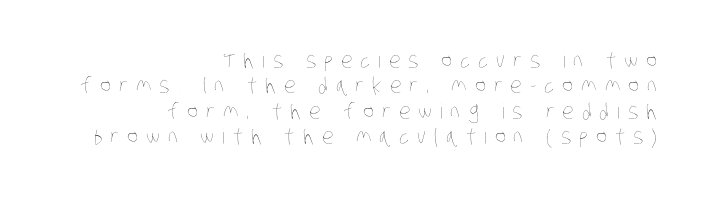
Q: Is the text bold? A: No.
Q: Is the text underlined? A: No.
Q: How is the paragraph aligned? A: Right-aligned.
Q: Is the spacing between letters normal or unusually wide? A: Unusually wide.
